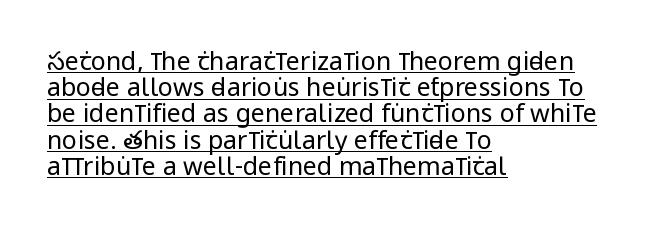
The image shows 25 px text type, upright; set left-aligned, tight line spacing (1.05x), normal letter spacing, underlined.
